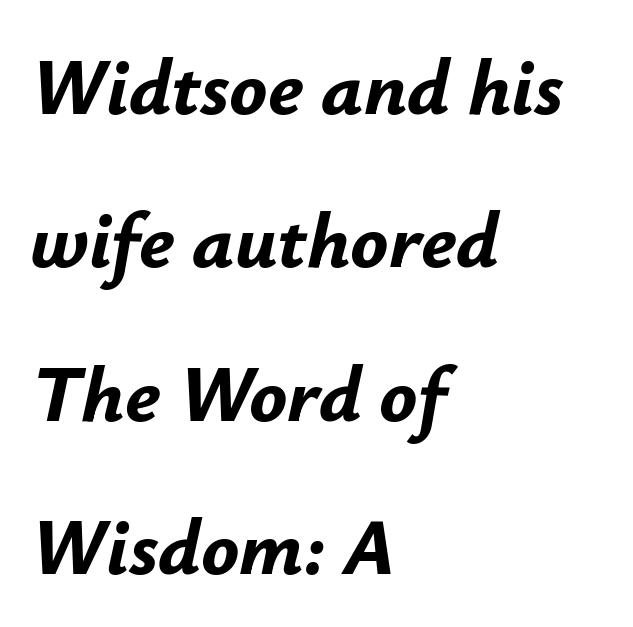
Horizontally, the lines are justified to the leading edge only. Has an underline been added? It has not. The face used here is rendered with its standard letterfit. A typesetter would call this leading open, well beyond the default.
